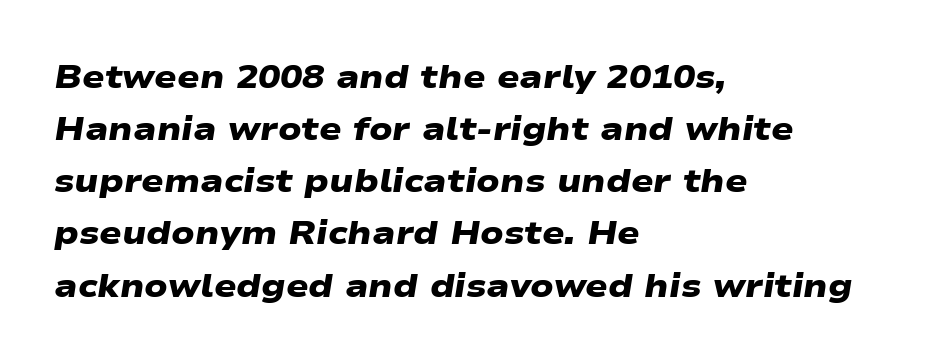
{"serif": "no", "bold": "yes", "weight": "heavy", "width": "wide", "stroke_contrast": "low", "x_height": "medium", "monospaced": "no", "underline": "no", "align": "left", "line_spacing": "normal", "line_spacing_ratio": 1.58, "letter_spacing": "normal", "letter_spacing_em": 0.0, "glyph_px": 33}
